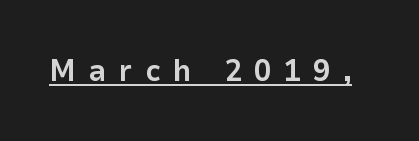
Q: Is the text bold? A: Yes.
Q: Is the text italic (slanted)? A: No, it is upright.
Q: Is the typeface a serif or a sans-serif typeface? A: Sans-serif.
Q: Is the text underlined? A: Yes.
Q: Is the spacing between letters normal or unusually wide? A: Unusually wide.
Q: Width (condensed, normal, or wide)? A: Normal.
Q: Stroke contrast? A: Low.
Q: x-height? A: Medium.
Q: Monospaced? A: No.
